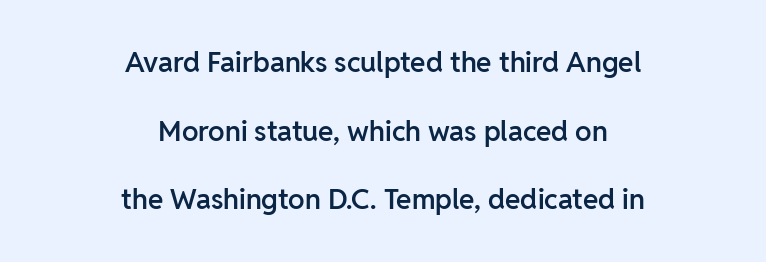
The image shows 28 px semibold sans-serif type, upright; set centered, loose line spacing (2.45x), normal letter spacing, not underlined; low stroke contrast and a medium x-height.
